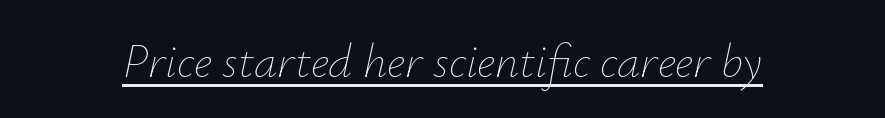
Quick note: italic. Is this a heavy cut? Hardly; it is regular or lighter. The line texture is even and compact thanks to regular tracking. Notice how a bar underscores the lettering throughout.
